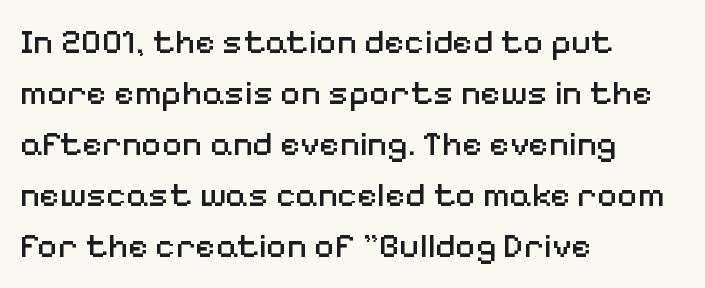
{"serif": "no", "italic": "no", "bold": "no", "weight": "regular", "width": "normal", "stroke_contrast": "medium", "x_height": "medium", "monospaced": "no", "underline": "no", "align": "left", "line_spacing": "normal", "line_spacing_ratio": 1.46, "letter_spacing": "normal", "letter_spacing_em": 0.0, "glyph_px": 35}
